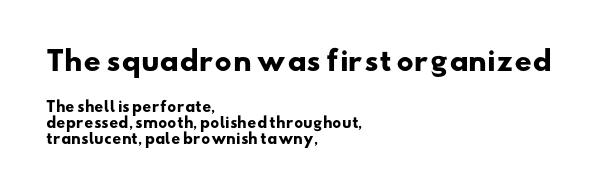
The image shows 27 px bold type; set left-aligned, tight line spacing (1.15x), normal letter spacing, not underlined; the first (top) block is 1.93x larger.
